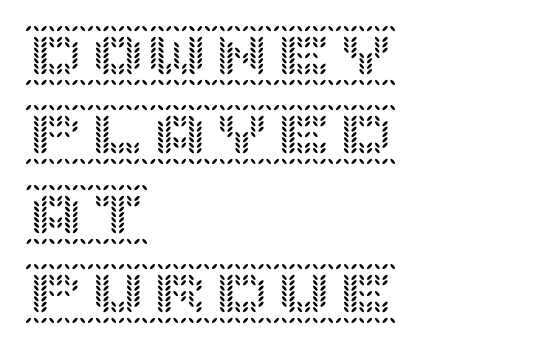
The zone under the glyphs is completely vacant. The type is set solid horizontally, with unmodified tracking. Typeset ragged right — the left edge is the straight one. If you measured baseline to baseline, you'd find a middling distance.
